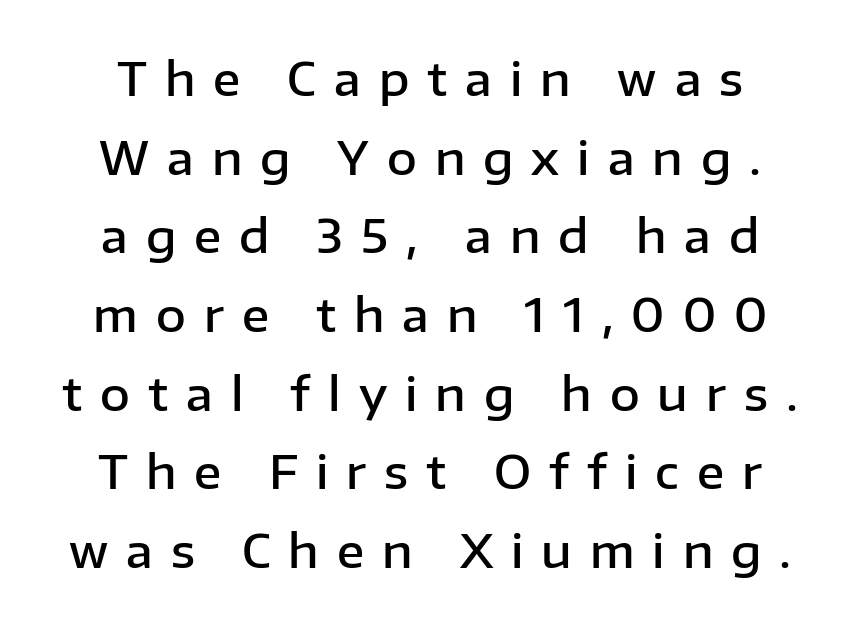
The lettering holds an erect, upright posture throughout. Letters rest on an invisible, unmarked baseline. Tracking value appears strongly positive — letters spread wide. Nothing sits at the stroke ends, so this counts as sans-serif. Here the designer chose a conventional face with non-uniform glyph widths. Slightly chunky letters — semibold, I'd say, not full bold.
